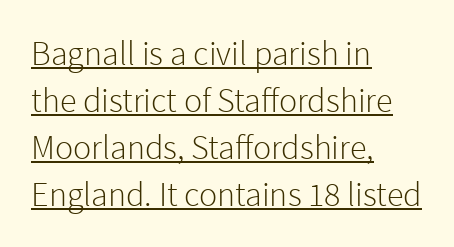
There is no visible air inserted between adjacent glyphs. The rows are spaced the way most documents space them. No chunkiness to these letters — they're not bold. The specimen includes a rule beneath the text block's lines. Unlike italic type, these characters show no tilt at all.
